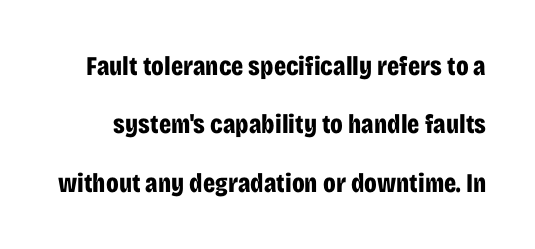
Q: Is the text bold? A: Yes.
Q: Is the text italic (slanted)? A: No, it is upright.
Q: Is the text underlined? A: No.
Q: Is the spacing between letters normal or unusually wide? A: Normal.
Q: Is the spacing between lines tight, normal or loose? A: Loose.
